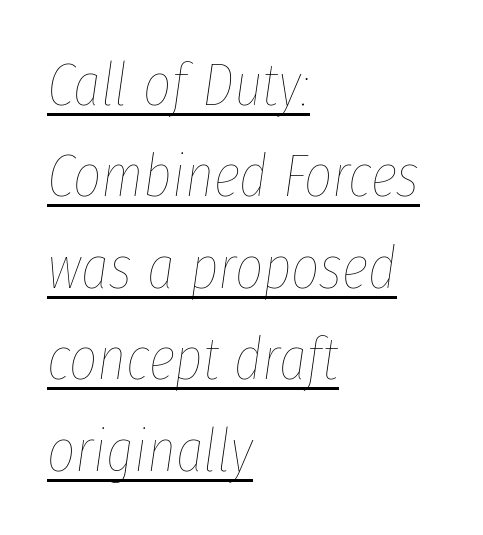
{"italic": "yes", "lean": "right", "slant_degrees": 8, "bold": "no", "weight": "thin", "width": "condensed", "stroke_contrast": "low", "x_height": "medium", "monospaced": "no", "underline": "yes", "align": "left", "line_spacing": "normal", "line_spacing_ratio": 1.5, "letter_spacing": "normal", "letter_spacing_em": 0.0, "glyph_px": 61}
